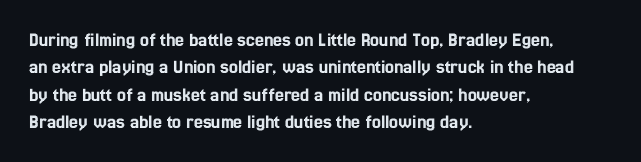
The specimen omits any rule beneath the text block's lines. The face used here is rendered with its standard letterfit. Posture: straight, roman, zero tilt. A student would call this left alignment; a typographer would say flush left, rag right. If you measured baseline to baseline, you'd find a middling distance.
